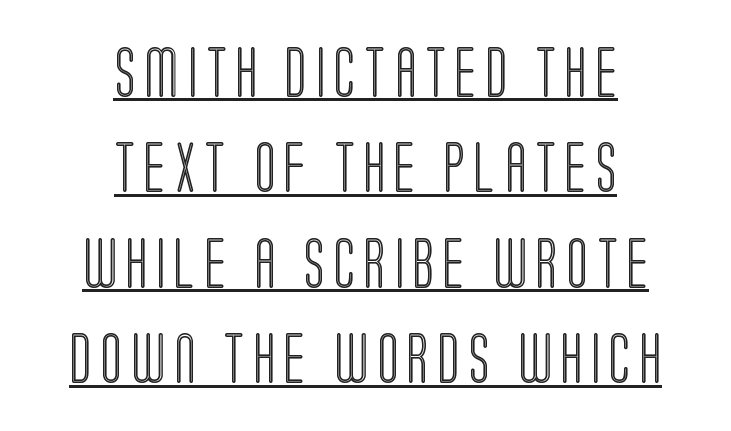
The letters advance in unequal steps, a hallmark of proportional type. Compared with typical paragraphs, the rows here are farther apart. Typeset on center — no edge is straight. Ordinary non-slanted type is in use. Check the space under the baseline: a stroke is drawn there.
